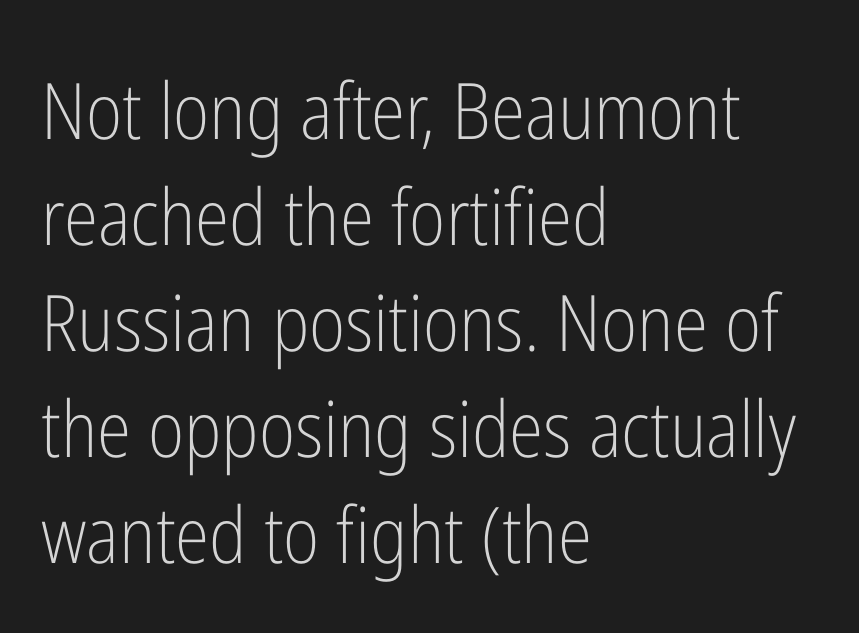
The image shows 78 px light, condensed sans-serif type, upright; set left-aligned, normal line spacing (1.36x), normal letter spacing, not underlined; low stroke contrast and a medium x-height.
